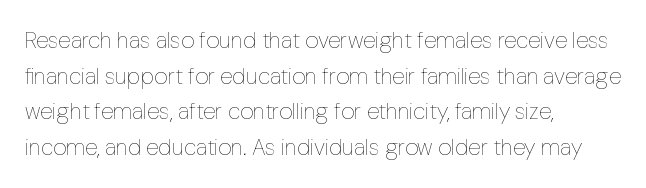
Baseline-to-baseline distance is the conventional proportion of letter height. The passage is arranged the way most books set body copy — flush left. The glyphs are unaccompanied by any horizontal stroke below them. The gaps between neighbouring characters are ordinary and unremarkable.
